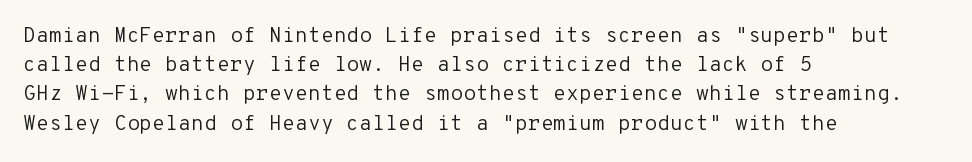
{"italic": "no", "bold": "no", "underline": "no", "align": "left", "line_spacing": "normal", "line_spacing_ratio": 1.39, "letter_spacing": "normal", "letter_spacing_em": 0.0, "glyph_px": 21}
